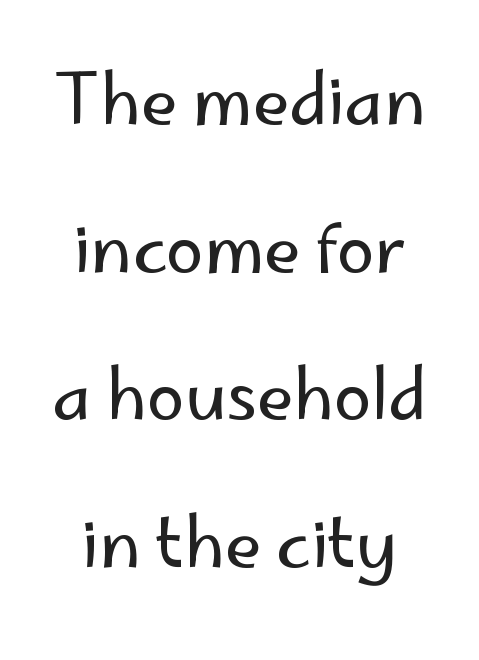
{"serif": "no", "italic": "no", "bold": "no", "weight": "regular", "width": "normal", "stroke_contrast": "low", "x_height": "small", "monospaced": "no", "underline": "no", "line_spacing": "loose", "line_spacing_ratio": 2.17, "letter_spacing": "normal", "letter_spacing_em": 0.0, "glyph_px": 68}
